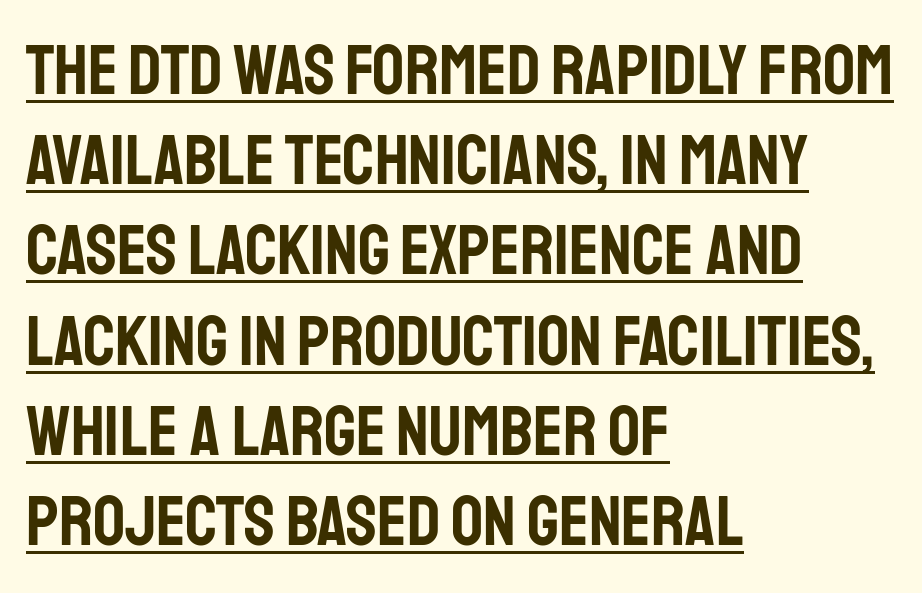
{"serif": "no", "italic": "no", "width": "condensed", "stroke_contrast": "low", "x_height": "large", "monospaced": "no", "underline": "yes", "align": "left", "line_spacing": "normal", "line_spacing_ratio": 1.27, "letter_spacing": "normal", "letter_spacing_em": 0.0, "glyph_px": 71}
